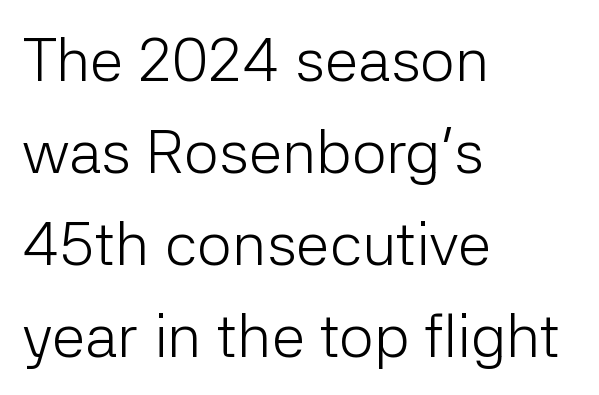
The rows are spaced the way most documents space them. The type sits square on the baseline with zero lean. Honestly, the letter spacing is just normal — you wouldn't notice it. The paragraph has a hard left edge and a soft right edge.
